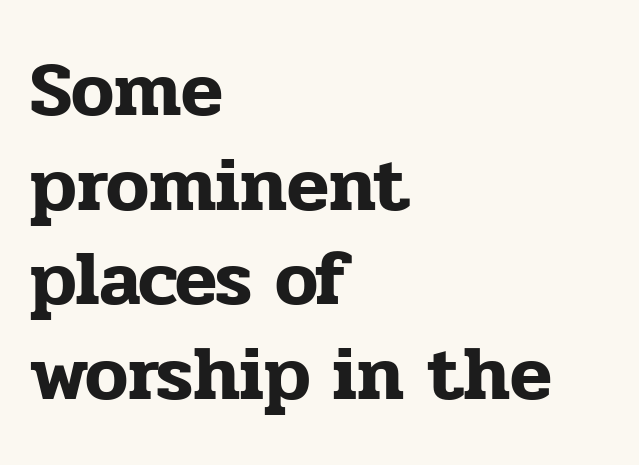
What kind of face is this? One with serifs. Standard letterfit; no display-style spreading of the glyphs. Where is the straight margin? On the left. When letters stand straight like this, we call the style roman or upright. Anything drawn beneath the words? Only blank space. This sample has the flowing, uneven cadence of proportional lettering.
